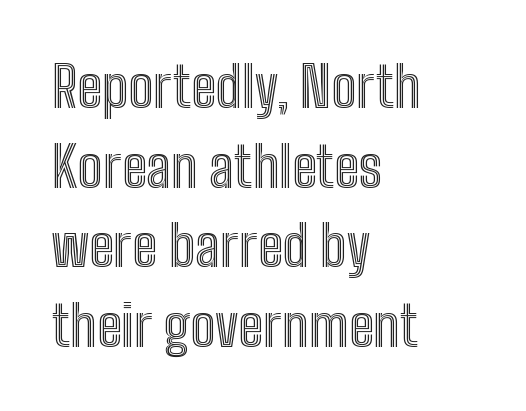
The image shows 56 px condensed type, upright; set left-aligned, normal line spacing (1.42x), normal letter spacing, not underlined; a medium x-height.
